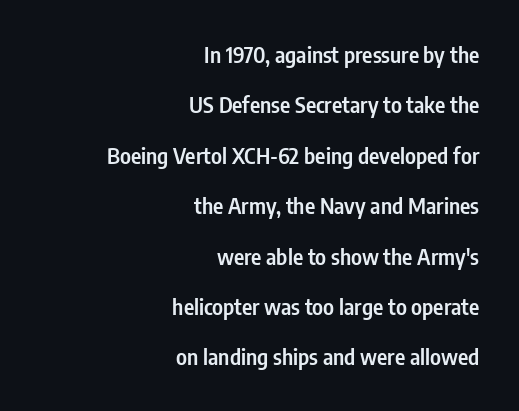
Q: Is the text bold? A: Semi-bold.
Q: Is the text italic (slanted)? A: No, it is upright.
Q: Is the text underlined? A: No.
Q: How is the paragraph aligned? A: Right-aligned.
Q: Is the spacing between letters normal or unusually wide? A: Normal.
Q: Is the spacing between lines tight, normal or loose? A: Loose.
